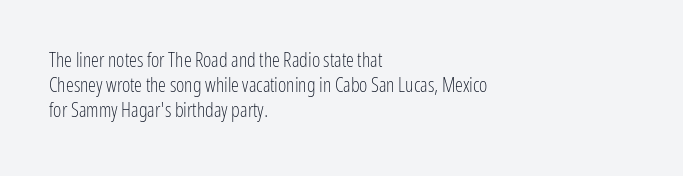
{"italic": "no", "bold": "no", "underline": "no", "align": "left", "line_spacing": "normal", "line_spacing_ratio": 1.26, "letter_spacing": "normal", "letter_spacing_em": 0.0, "glyph_px": 20}
